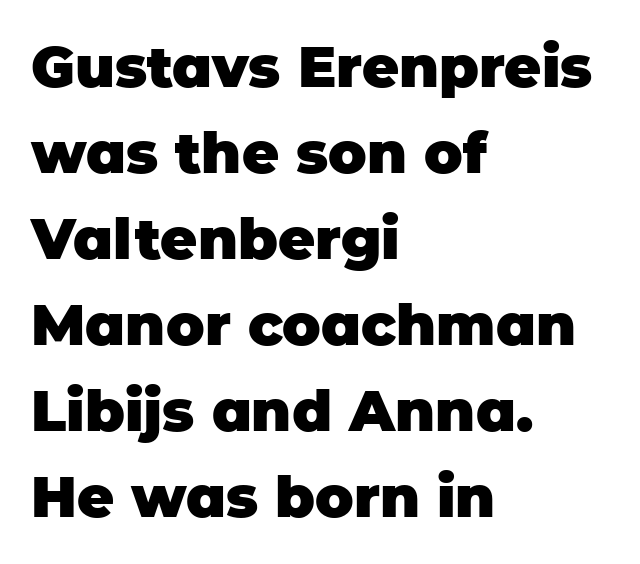
The image shows 57 px heavy sans-serif type, upright; set left-aligned, normal line spacing (1.51x), normal letter spacing, not underlined; low stroke contrast and a large x-height.
